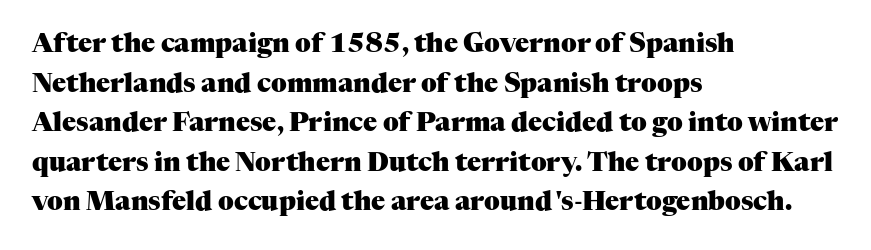
Line spacing here is normal. Words float on clear page, feet unadorned. Each glyph is drawn with heavy, bold strokes. There is no visible air inserted between adjacent glyphs. These lines are set flush left with a ragged right edge. This is roman type, the default non-slanted kind.
